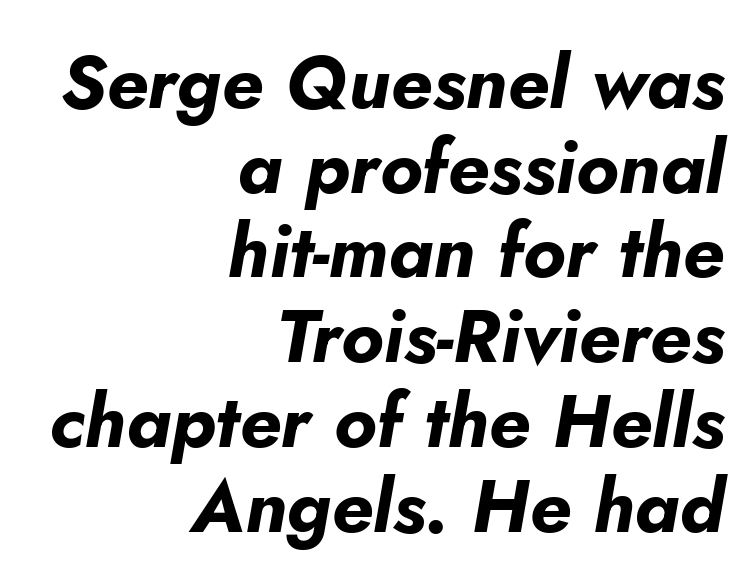
The image shows 75 px bold type, italic (leaning right); set right-aligned, tight line spacing (1.13x), normal letter spacing, not underlined; low stroke contrast and a small x-height.
